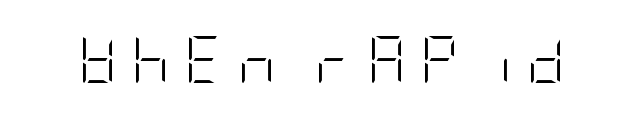
Q: Is the text bold? A: No.
Q: Is the text italic (slanted)? A: No, it is upright.
Q: Is the typeface a serif or a sans-serif typeface? A: Sans-serif.
Q: Is the text underlined? A: No.
Q: Is the spacing between letters normal or unusually wide? A: Unusually wide.
Q: Width (condensed, normal, or wide)? A: Condensed.
Q: Stroke contrast? A: Low.
Q: x-height? A: Large.
